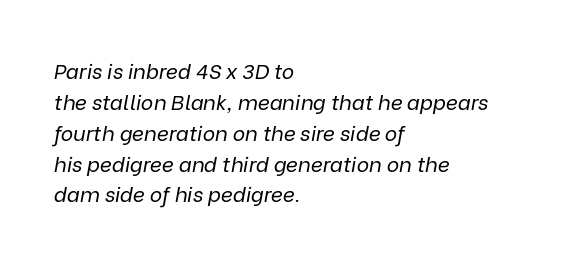
{"italic": "yes", "lean": "right", "slant_degrees": 9, "bold": "no", "underline": "no", "align": "left", "line_spacing": "normal", "line_spacing_ratio": 1.47, "letter_spacing": "normal", "letter_spacing_em": 0.0, "glyph_px": 21}
